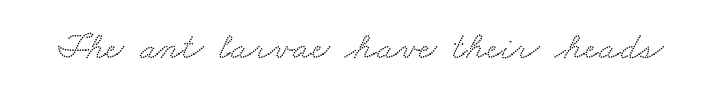
Q: Is the typeface a serif or a sans-serif typeface? A: Serif.
Q: Is the text underlined? A: No.
Q: Is the spacing between letters normal or unusually wide? A: Normal.
Q: Width (condensed, normal, or wide)? A: Wide.
Q: Stroke contrast? A: Low.
Q: x-height? A: Small.
Q: Monospaced? A: No.
